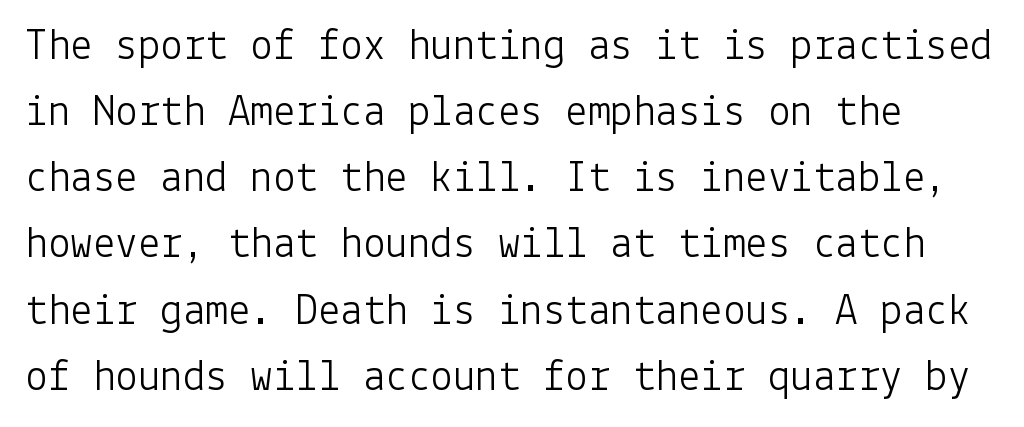
{"serif": "no", "italic": "no", "bold": "no", "weight": "light", "width": "normal", "stroke_contrast": "low", "x_height": "medium", "underline": "no", "line_spacing": "normal", "line_spacing_ratio": 1.47, "letter_spacing": "normal", "letter_spacing_em": 0.0, "glyph_px": 45}
